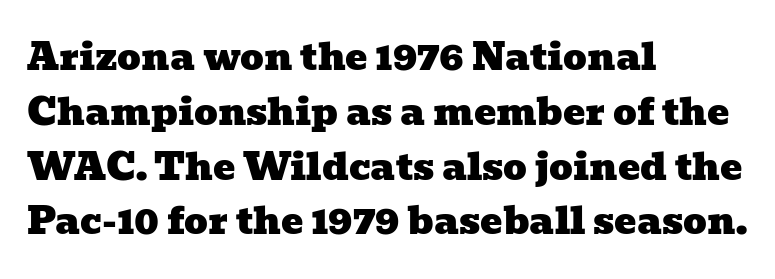
{"serif": "yes", "width": "wide", "stroke_contrast": "low", "x_height": "medium", "monospaced": "no", "underline": "no", "align": "left", "line_spacing": "normal", "line_spacing_ratio": 1.48, "letter_spacing": "normal", "letter_spacing_em": 0.0, "glyph_px": 37}
